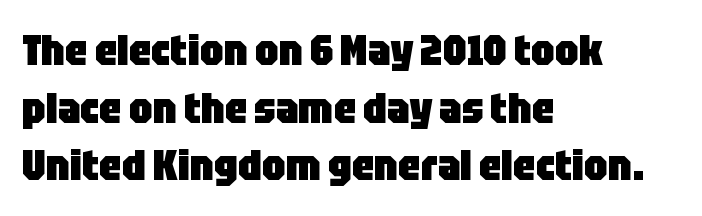
No italicization has been applied; the sample stays upright. Only glyphs here, with clear space below each row. A classic flush-left, rag-right setting is used for this passage. Whoever set this chose a conventional vertical rhythm. The rendering uses natural spacing where letterforms have individual widths. Every letter is thick-stroked: bold, no question.
